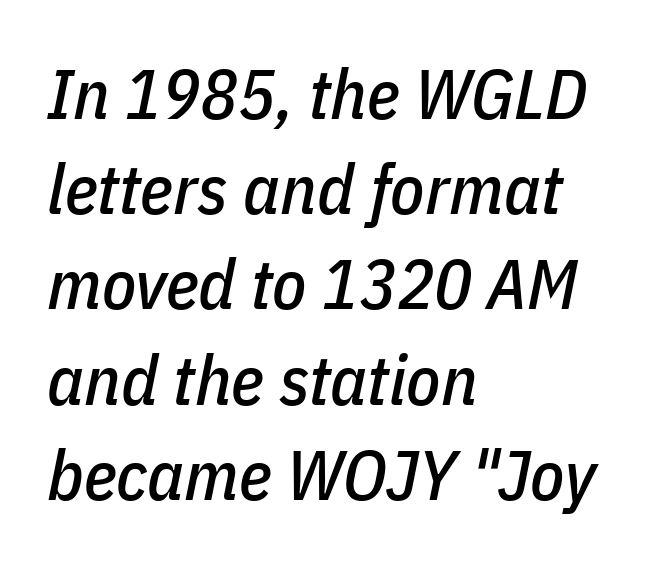
The image shows 70 px condensed type, italic (leaning right); set left-aligned, normal line spacing (1.36x), normal letter spacing, not underlined; low stroke contrast and a medium x-height.
